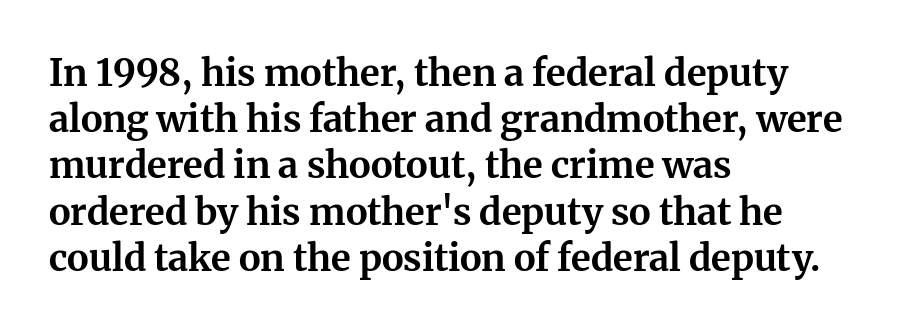
Character widths vary here, with narrow letters taking less room than wide ones. All the whitespace from short lines collects on the right. The rows are spaced the way most documents space them. Set as a true bold cut, around the 700 mark. Type style note: has serifs.
